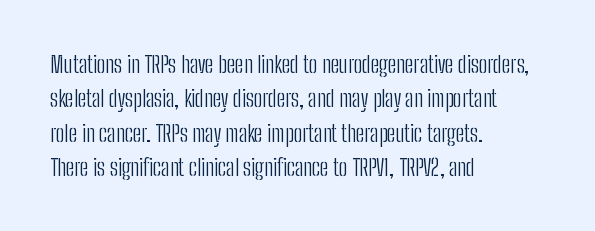
Q: Is the text bold? A: No.
Q: Is the text italic (slanted)? A: No, it is upright.
Q: Is the text underlined? A: No.
Q: How is the paragraph aligned? A: Left-aligned.
Q: Is the spacing between letters normal or unusually wide? A: Normal.
Q: Is the spacing between lines tight, normal or loose? A: Normal.
